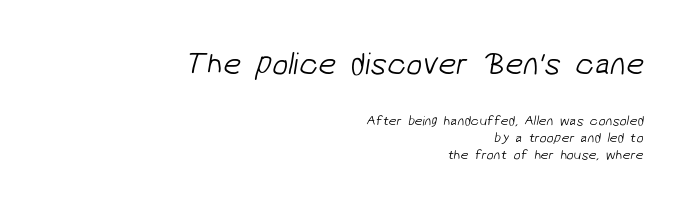
The font sits on the lighter half of the weight spectrum, regular included. This rendering uses right alignment, leaving the left contour irregular. Observe the absence of serifs on each vertical stroke in this sample. The composition opens big and finishes small. Unmarked baselines from the first word to the last. The face used here is rendered with its standard letterfit.
